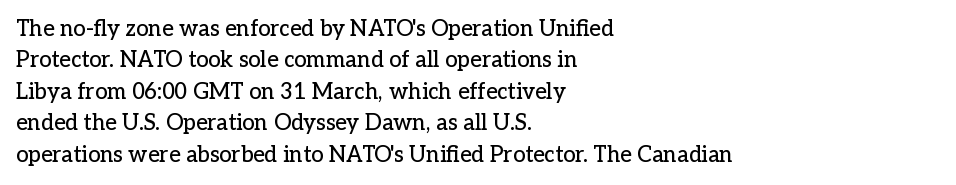
{"italic": "no", "underline": "no", "align": "left", "line_spacing": "normal", "line_spacing_ratio": 1.43, "letter_spacing": "normal", "letter_spacing_em": 0.0, "glyph_px": 22}
